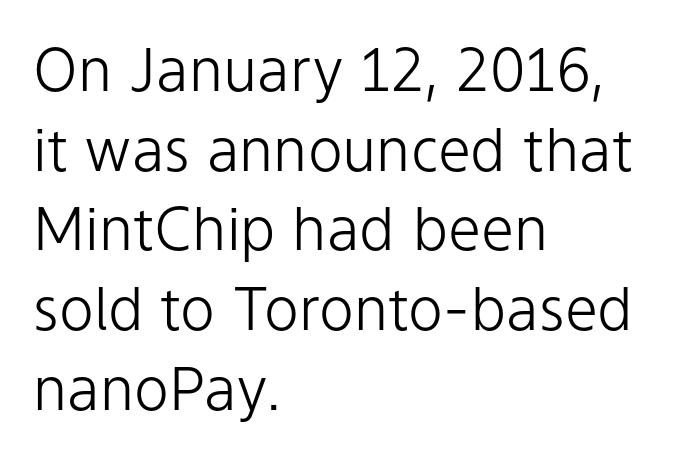
The line texture is even and compact thanks to regular tracking. Posture: vertical. Varying glyph widths throughout — classic text-font behaviour. Summary of vertical rhythm: regular, with standard interline spacing.
